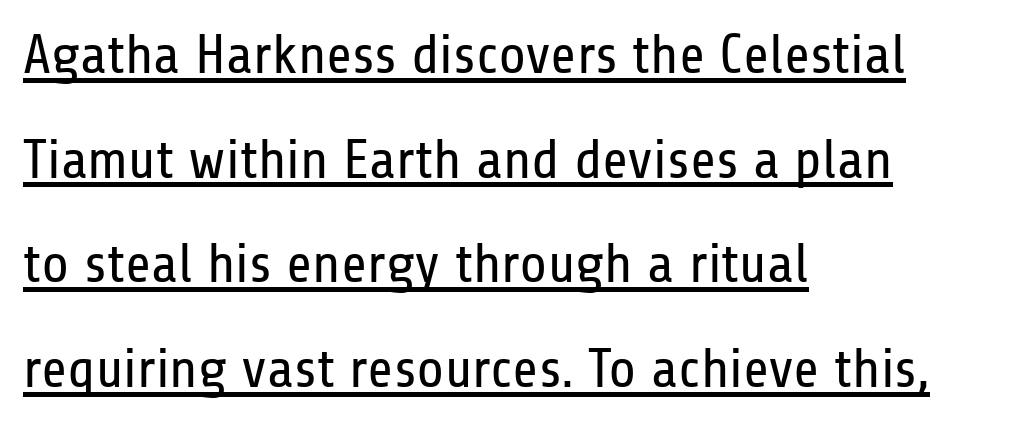
{"serif": "no", "italic": "no", "bold": "no", "weight": "regular", "width": "condensed", "stroke_contrast": "low", "x_height": "medium", "monospaced": "no", "underline": "yes", "align": "left", "line_spacing_ratio": 1.87, "letter_spacing": "normal", "letter_spacing_em": 0.0, "glyph_px": 56}
